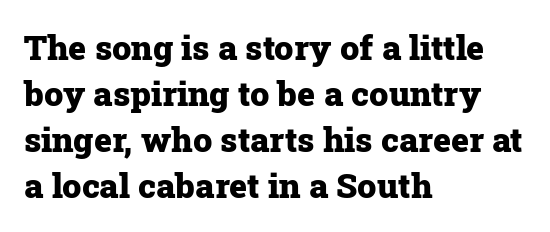
{"serif": "yes", "italic": "no", "bold": "yes", "weight": "heavy", "width": "normal", "stroke_contrast": "low", "x_height": "medium", "monospaced": "no", "underline": "no", "align": "left", "line_spacing": "normal", "line_spacing_ratio": 1.35, "letter_spacing": "normal", "letter_spacing_em": 0.0, "glyph_px": 34}
